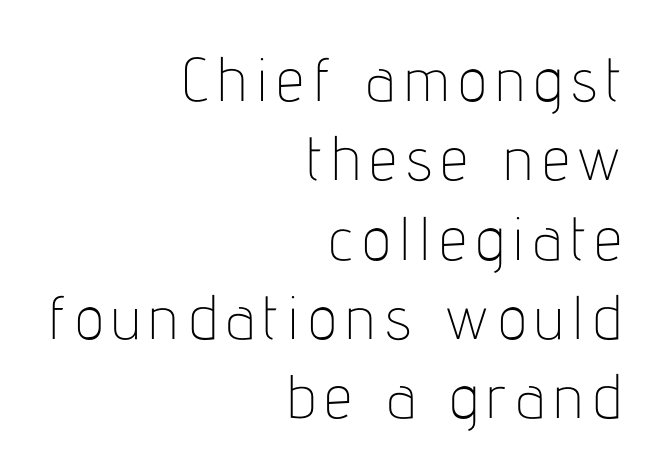
{"serif": "no", "italic": "no", "bold": "no", "weight": "thin", "width": "condensed", "stroke_contrast": "low", "x_height": "medium", "monospaced": "no", "underline": "no", "align": "right", "line_spacing": "normal", "line_spacing_ratio": 1.3, "glyph_px": 61}
